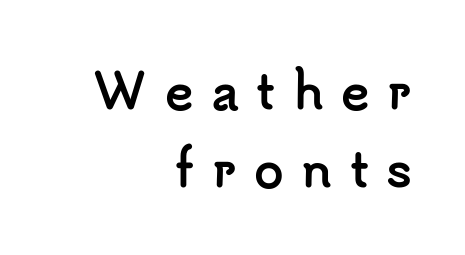
The image shows 48 px semibold sans-serif type, upright; set right-aligned, normal line spacing (1.63x), unusually wide letter spacing (+0.36 em), not underlined; low stroke contrast and a small x-height.
